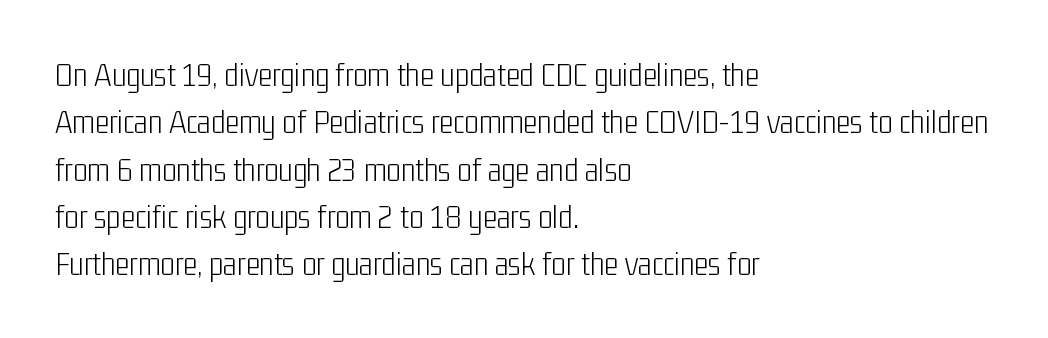
Glyph-to-glyph distance matches everyday printed text. You can tell it's not italic because the verticals are truly vertical. The passage shown stacks its lines at a standard gap. This is sans-serif lettering, the kind often seen on screens and signage.
